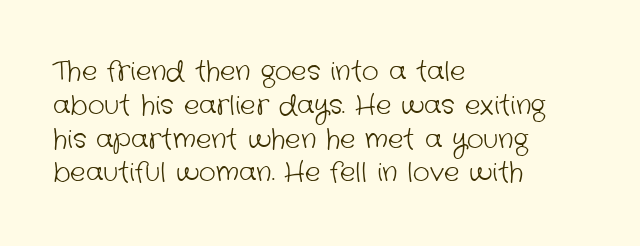
Heaviness? Minimal to ordinary, like unemphasized prose. The lines sit at an ordinary, default distance from one another. Nobody touched the tracking dial on this one. Line beginnings align vertically; line endings do not.
